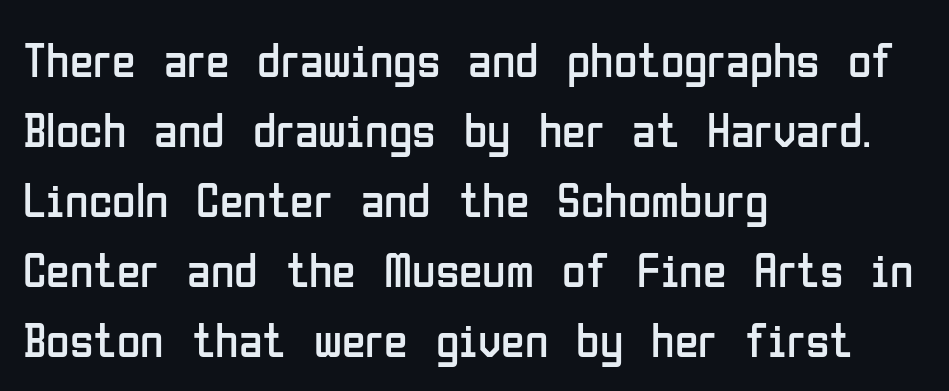
Visually the block forms a straight wall on the left and a jagged coastline on the right. How are the letters spaced? Ordinarily, with no added tracking. Style check: upright. Varying glyph widths throughout — classic text-font behaviour.
